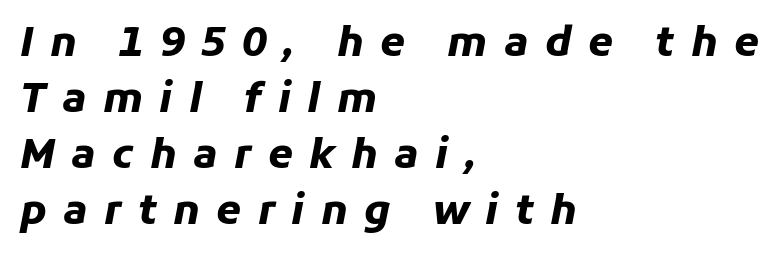
Its strokes are broad and dark, the hallmark of bold type. In terms of leading, this rendering sits right in the middle. Designer's note — italics engaged. A student would call this left alignment; a typographer would say flush left, rag right. The type is letterspaced generously, with wide tracking. Each letter keeps its own natural width here, so spacing adapts to shape.
